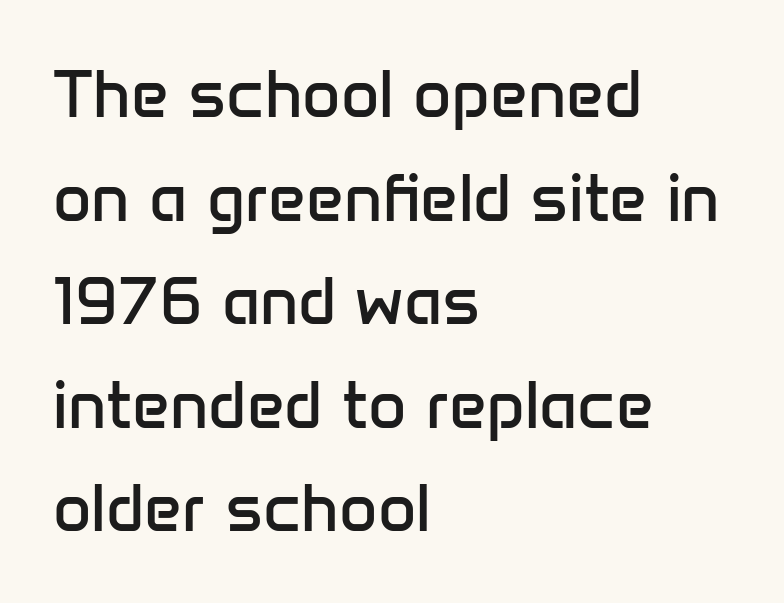
Q: Is the text bold? A: No.
Q: Is the text italic (slanted)? A: No, it is upright.
Q: Is the typeface a serif or a sans-serif typeface? A: Sans-serif.
Q: Is the text underlined? A: No.
Q: How is the paragraph aligned? A: Left-aligned.
Q: Is the spacing between letters normal or unusually wide? A: Normal.
Q: Is the spacing between lines tight, normal or loose? A: Normal.
Q: Width (condensed, normal, or wide)? A: Normal.
Q: Stroke contrast? A: Low.
Q: x-height? A: Medium.
Q: Monospaced? A: No.
